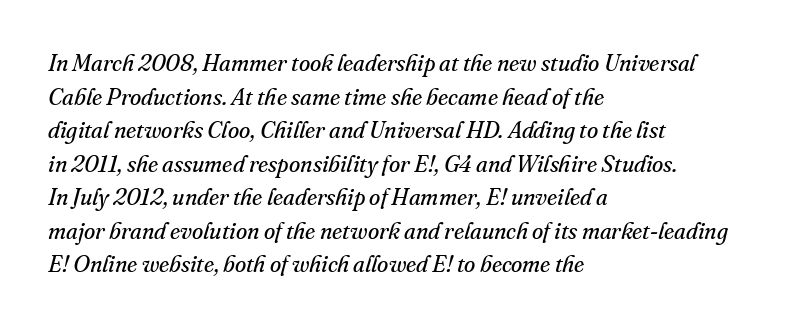
{"italic": "yes", "lean": "right", "slant_degrees": 16, "bold": "no", "underline": "no", "align": "left", "line_spacing": "normal", "line_spacing_ratio": 1.46, "letter_spacing": "normal", "letter_spacing_em": 0.0, "glyph_px": 23}
